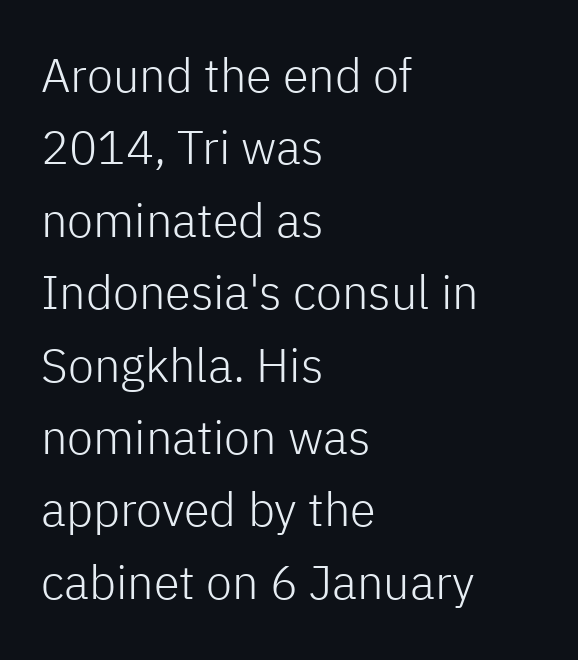
{"serif": "no", "italic": "no", "bold": "no", "weight": "light", "width": "normal", "stroke_contrast": "low", "x_height": "medium", "monospaced": "no", "underline": "no", "align": "left", "line_spacing": "normal", "line_spacing_ratio": 1.54, "letter_spacing": "normal", "letter_spacing_em": 0.0, "glyph_px": 47}
